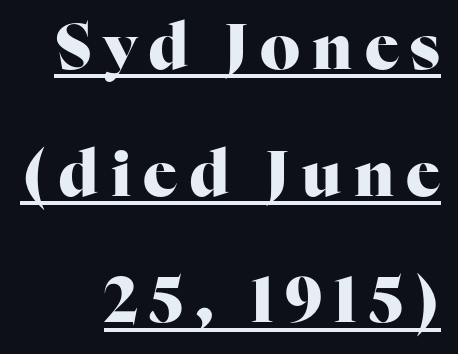
{"serif": "yes", "italic": "no", "bold": "yes", "weight": "heavy", "width": "normal", "stroke_contrast": "high", "x_height": "medium", "monospaced": "no", "underline": "yes", "align": "right", "line_spacing": "loose", "line_spacing_ratio": 2.01, "glyph_px": 63}
